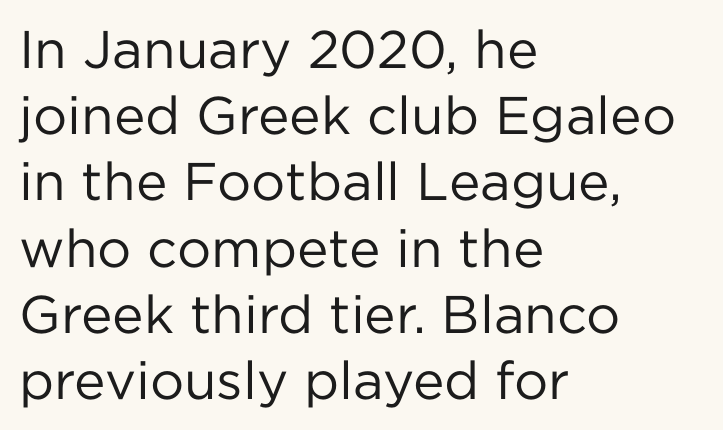
The face used here is a sans, in the tradition of grotesques and geometrics. Here the designer chose a conventional face with non-uniform glyph widths. The rows are spaced the way most documents space them. Lines of text with bare space underneath. Line beginnings align vertically; line endings do not.
